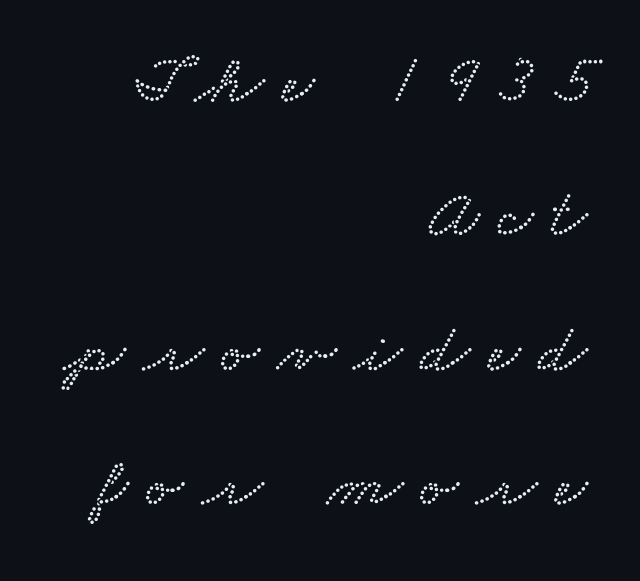
{"width": "wide", "stroke_contrast": "low", "x_height": "small", "monospaced": "no", "underline": "no", "align": "right", "line_spacing": "loose", "line_spacing_ratio": 1.92, "letter_spacing": "wide", "letter_spacing_em": 0.26, "glyph_px": 70}
